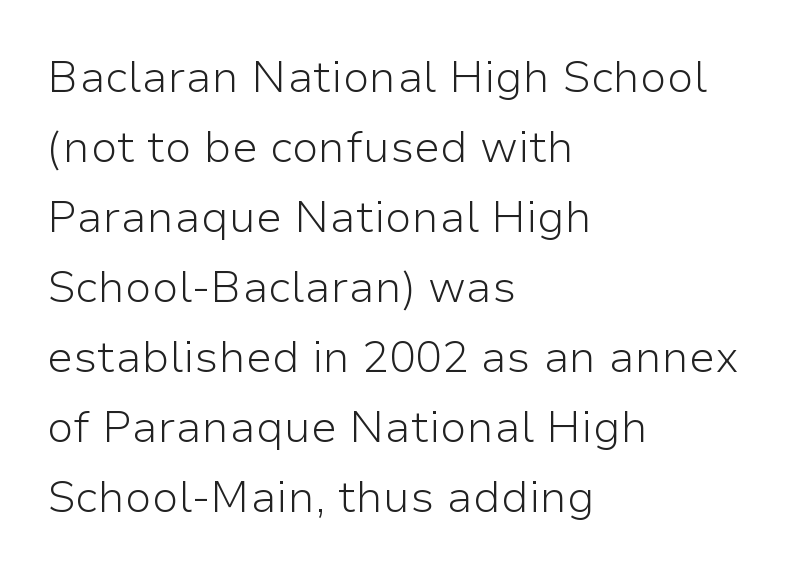
{"serif": "no", "italic": "no", "bold": "no", "weight": "light", "width": "normal", "stroke_contrast": "low", "x_height": "medium", "monospaced": "no", "underline": "no", "align": "left", "line_spacing": "normal", "line_spacing_ratio": 1.59, "letter_spacing": "normal", "letter_spacing_em": 0.0, "glyph_px": 44}
